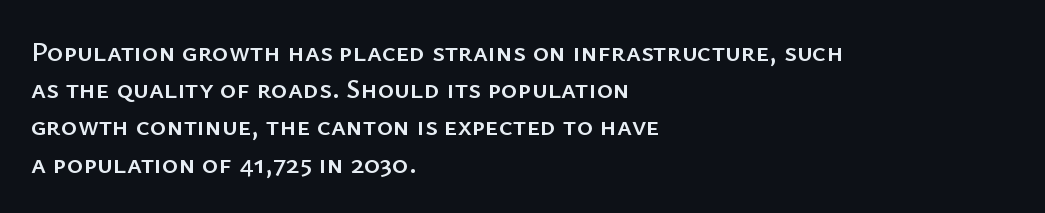
The image shows 28 px sans-serif type, upright; set left-aligned, normal line spacing (1.33x), normal letter spacing, not underlined; low stroke contrast and a medium x-height.
